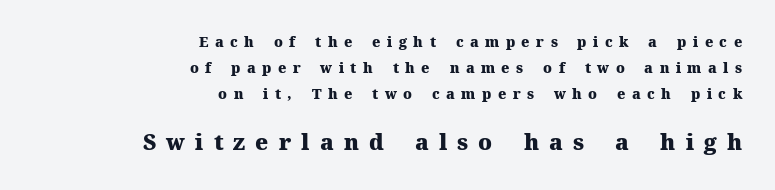
{"italic": "no", "bold": "yes", "underline": "no", "align": "right", "line_spacing_ratio": 1.84, "letter_spacing": "wide", "letter_spacing_em": 0.46, "larger_block": "second", "size_ratio": 1.57, "glyph_px": 22}
